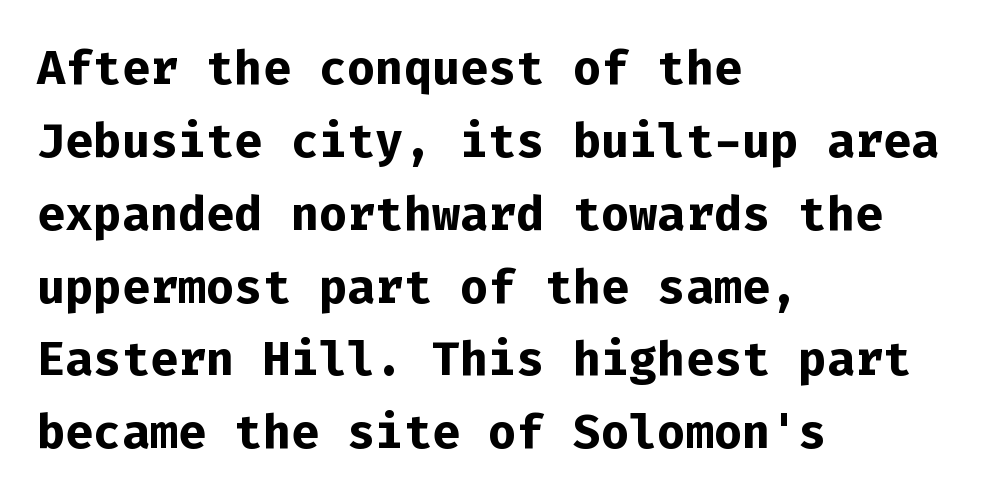
You could count columns in this text — the font is strictly monospaced. The paragraph has a hard left edge and a soft right edge. Observe the ordinary spacing: letters are neighbours, not strangers. A typesetter would mark this as roman, not italic.
